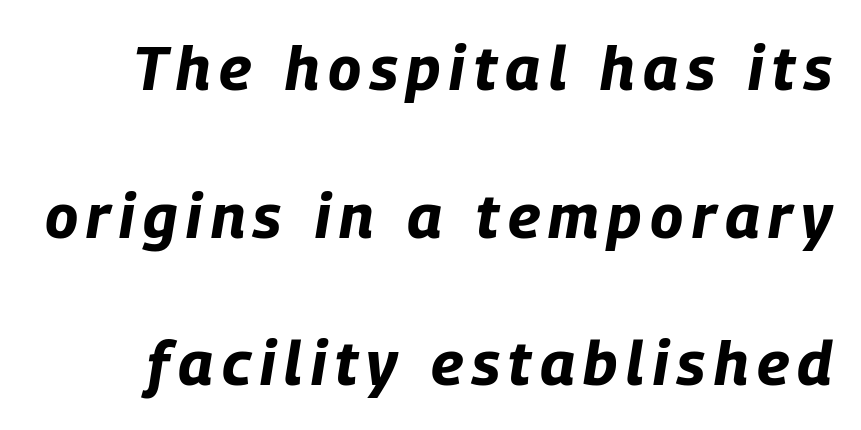
The image shows 62 px bold, condensed type, italic (leaning right); set loose line spacing (2.38x), not underlined; low stroke contrast and a large x-height.
